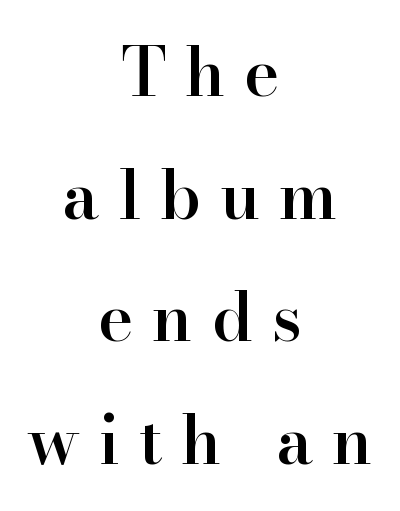
Do the characters align in a grid? No, the font is proportional. Centered paragraph, ragged on both sides. Heft: intermediate — a semibold. Every character sits straight up, as roman type does. Short note: letters widely spaced.
